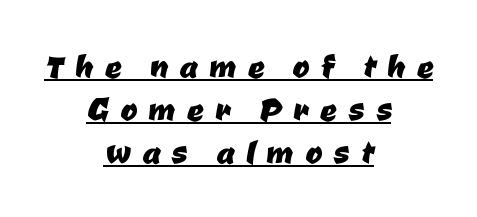
The image shows 41 px sans-serif type; set centered, tight line spacing (1.05x), unusually wide letter spacing (+0.28 em), underlined; low stroke contrast and a medium x-height.
